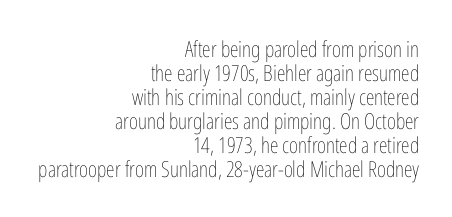
The image shows 22 px text type, upright; set right-aligned, tight line spacing (1.09x), normal letter spacing, not underlined.
